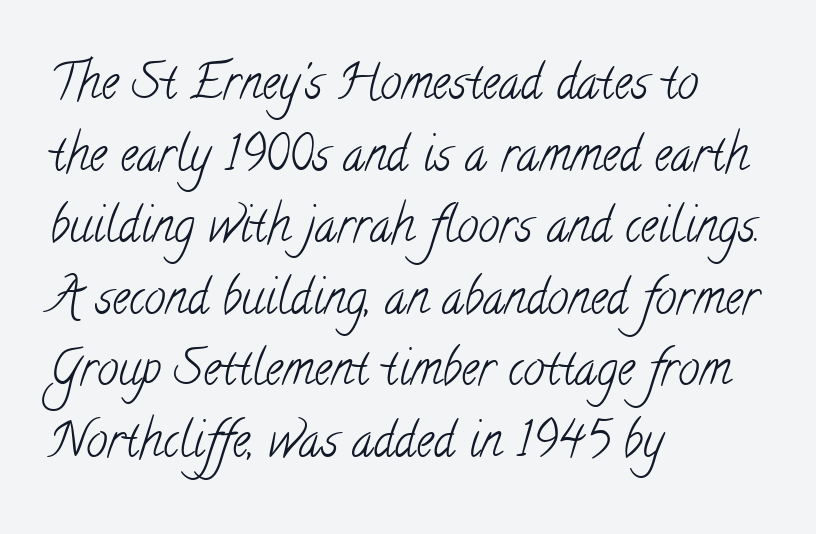
{"bold": "no", "weight": "light", "width": "condensed", "stroke_contrast": "low", "x_height": "small", "monospaced": "no", "underline": "no", "align": "left", "line_spacing": "normal", "line_spacing_ratio": 1.49, "letter_spacing": "normal", "letter_spacing_em": 0.0, "glyph_px": 48}
